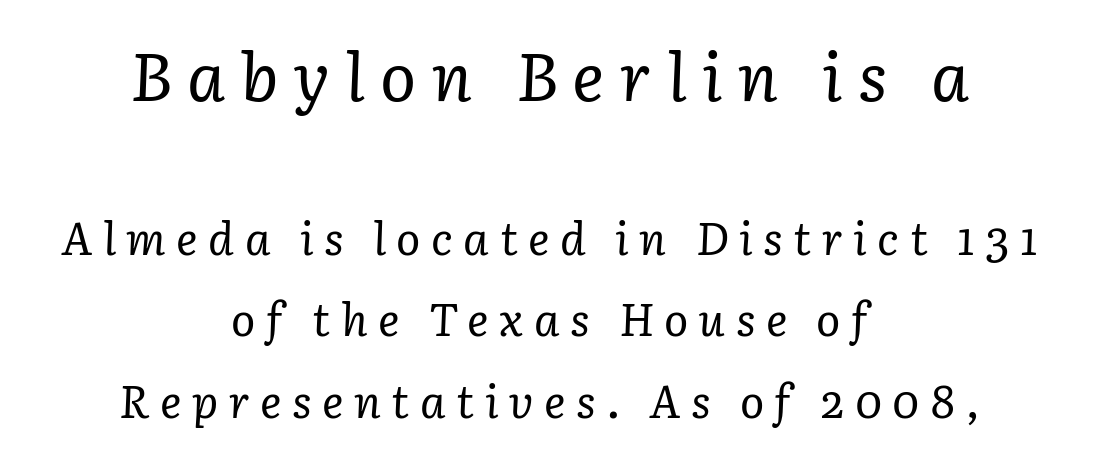
Q: Is the text bold? A: No.
Q: Is the text italic (slanted)? A: Yes, it leans right by about 3 degrees.
Q: Is the typeface a serif or a sans-serif typeface? A: Serif.
Q: Is the text underlined? A: No.
Q: How is the paragraph aligned? A: Centered.
Q: Is the spacing between letters normal or unusually wide? A: Unusually wide.
Q: Which block of text is set in a larger size, the first (top) or the second (bottom)? A: The first (top) one.
Q: Width (condensed, normal, or wide)? A: Normal.
Q: Stroke contrast? A: Low.
Q: x-height? A: Medium.
Q: Monospaced? A: No.
